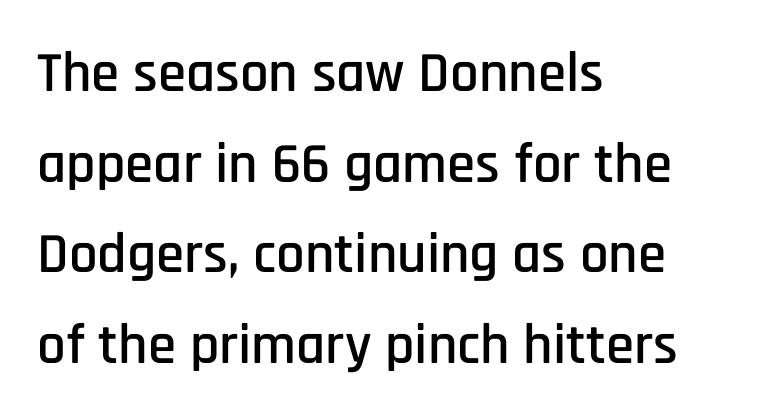
The image shows 57 px condensed sans-serif type, upright; set left-aligned, normal line spacing (1.59x), normal letter spacing, not underlined; low stroke contrast and a large x-height.
